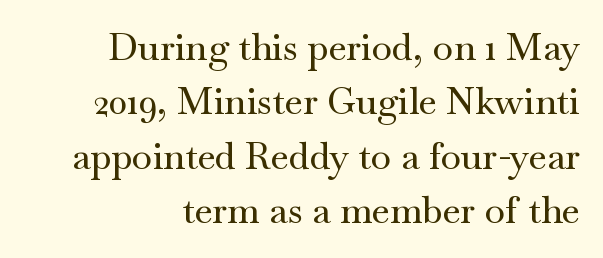
Q: Is the text italic (slanted)? A: No, it is upright.
Q: Is the typeface a serif or a sans-serif typeface? A: Serif.
Q: Is the text underlined? A: No.
Q: How is the paragraph aligned? A: Right-aligned.
Q: Is the spacing between letters normal or unusually wide? A: Normal.
Q: Is the spacing between lines tight, normal or loose? A: Normal.
Q: Width (condensed, normal, or wide)? A: Wide.
Q: Stroke contrast? A: Medium.
Q: x-height? A: Small.
Q: Monospaced? A: No.
